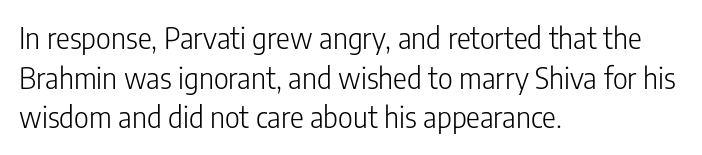
Q: Is the text bold? A: No.
Q: Is the text italic (slanted)? A: No, it is upright.
Q: Is the typeface a serif or a sans-serif typeface? A: Sans-serif.
Q: Is the text underlined? A: No.
Q: How is the paragraph aligned? A: Left-aligned.
Q: Is the spacing between letters normal or unusually wide? A: Normal.
Q: Is the spacing between lines tight, normal or loose? A: Normal.
Q: Width (condensed, normal, or wide)? A: Condensed.
Q: Stroke contrast? A: Low.
Q: x-height? A: Medium.
Q: Monospaced? A: No.
